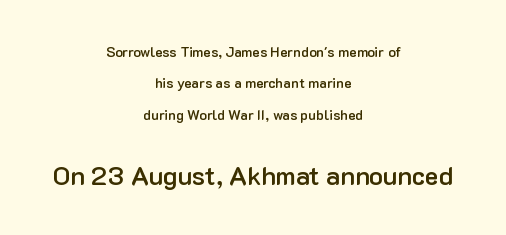
The image shows 26 px text type, upright; set centered, loose line spacing (2.25x), normal letter spacing, not underlined; the second (bottom) block is 1.86x larger.
